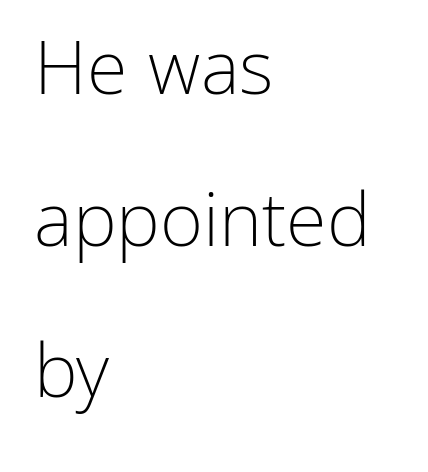
{"serif": "no", "italic": "no", "bold": "no", "weight": "light", "width": "normal", "stroke_contrast": "low", "x_height": "medium", "monospaced": "no", "underline": "no", "align": "left", "line_spacing": "loose", "line_spacing_ratio": 2.05, "letter_spacing": "normal", "letter_spacing_em": 0.0, "glyph_px": 74}
